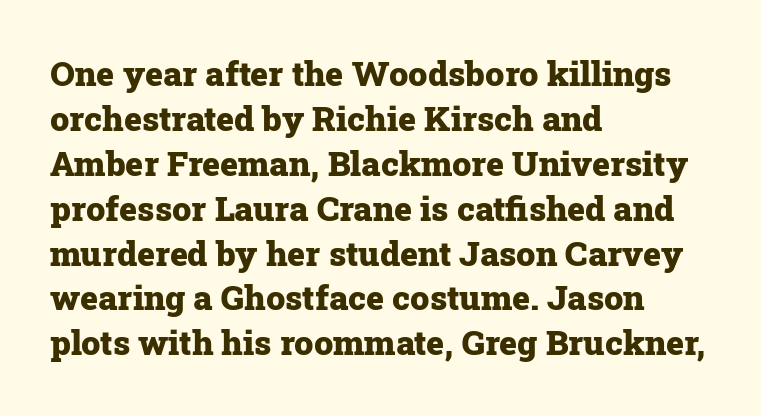
Short note: letters normally spaced. Words float on clear page, feet unadorned. Emphasis by weight is at full strength: bold. To sum up the face: it has serifs.
